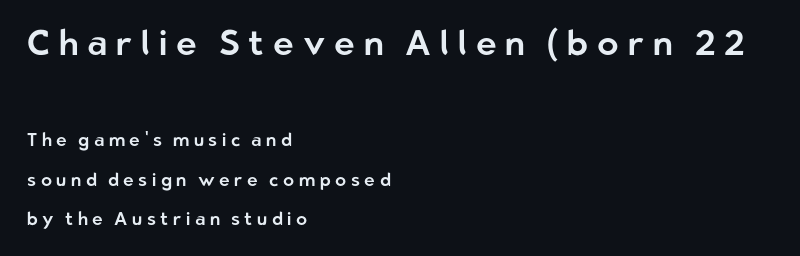
The image shows 35 px sans-serif type, upright; set left-aligned, loose line spacing (2.18x), unusually wide letter spacing (+0.25 em), not underlined; the first (top) block is 1.94x larger; low stroke contrast and a medium x-height.
